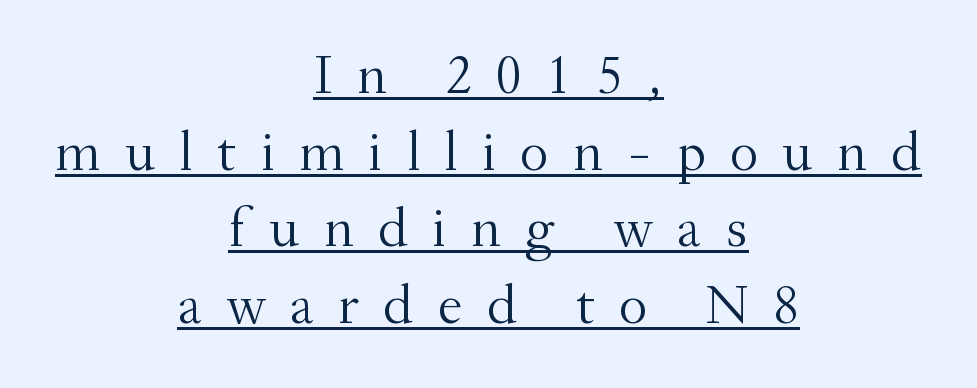
The image shows 56 px light serif type, upright; set centered, normal line spacing (1.37x), unusually wide letter spacing (+0.43 em), underlined; medium stroke contrast and a small x-height.
